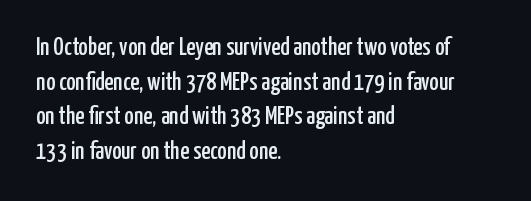
{"italic": "no", "underline": "no", "align": "left", "line_spacing": "normal", "line_spacing_ratio": 1.39, "letter_spacing": "normal", "letter_spacing_em": 0.0, "glyph_px": 25}
